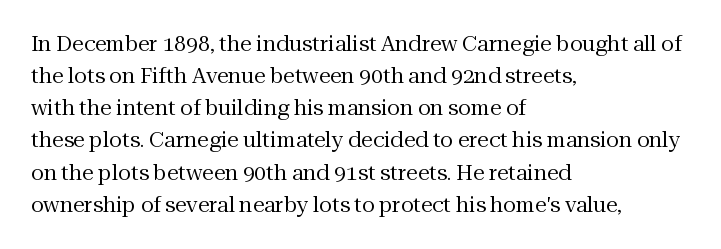
The image shows 21 px text type, upright; set left-aligned, normal line spacing (1.53x), normal letter spacing, not underlined.
